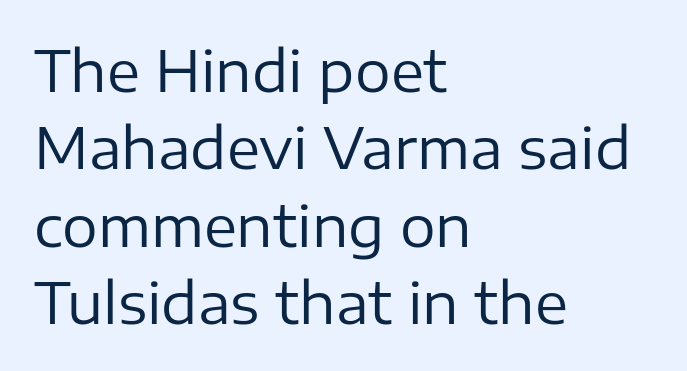
{"serif": "no", "italic": "no", "bold": "no", "weight": "regular", "width": "normal", "stroke_contrast": "low", "x_height": "medium", "monospaced": "no", "underline": "no", "align": "left", "line_spacing": "normal", "line_spacing_ratio": 1.38, "letter_spacing": "normal", "letter_spacing_em": 0.0, "glyph_px": 56}
